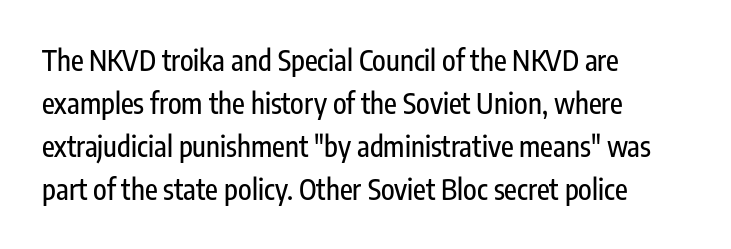
Q: Is the text italic (slanted)? A: No, it is upright.
Q: Is the typeface a serif or a sans-serif typeface? A: Sans-serif.
Q: Is the text underlined? A: No.
Q: How is the paragraph aligned? A: Left-aligned.
Q: Is the spacing between letters normal or unusually wide? A: Normal.
Q: Is the spacing between lines tight, normal or loose? A: Normal.
Q: Width (condensed, normal, or wide)? A: Condensed.
Q: Stroke contrast? A: Low.
Q: x-height? A: Medium.
Q: Monospaced? A: No.
